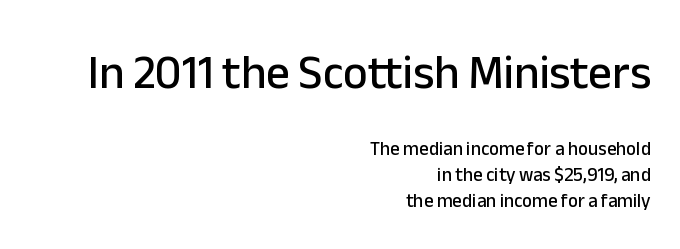
{"serif": "no", "italic": "no", "width": "normal", "stroke_contrast": "low", "x_height": "medium", "monospaced": "no", "underline": "no", "align": "right", "line_spacing": "normal", "line_spacing_ratio": 1.37, "letter_spacing": "normal", "letter_spacing_em": 0.0, "larger_block": "first", "size_ratio": 2.47, "glyph_px": 47}
